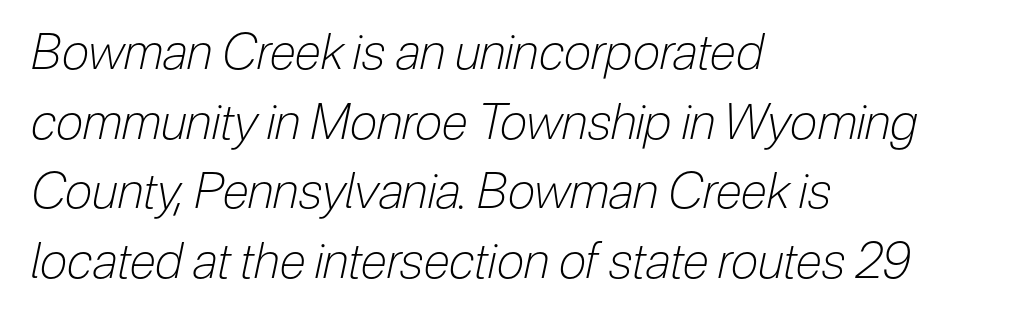
The image shows 49 px light, condensed type, italic (leaning right); set left-aligned, normal line spacing (1.42x), normal letter spacing, not underlined; low stroke contrast and a medium x-height.
